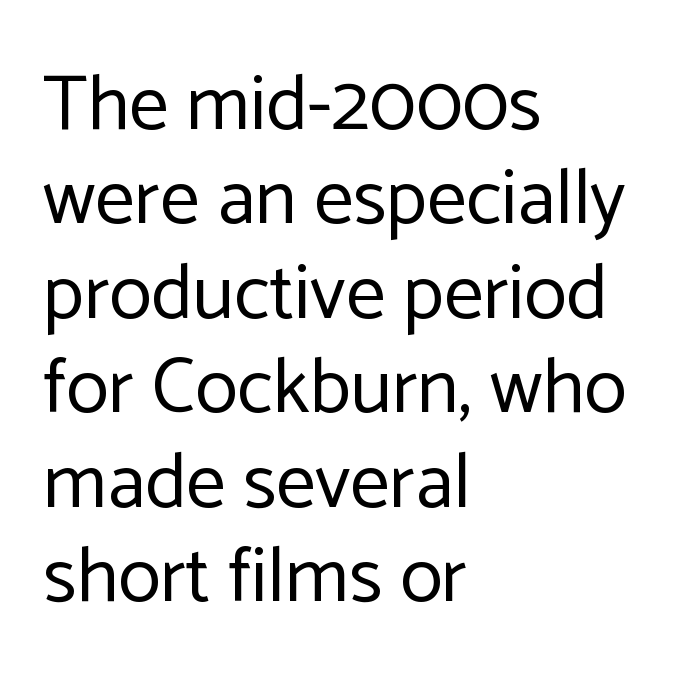
The image shows 78 px regular-weight sans-serif type, upright; set left-aligned, line spacing 1.21x, normal letter spacing, not underlined; low stroke contrast and a medium x-height.
